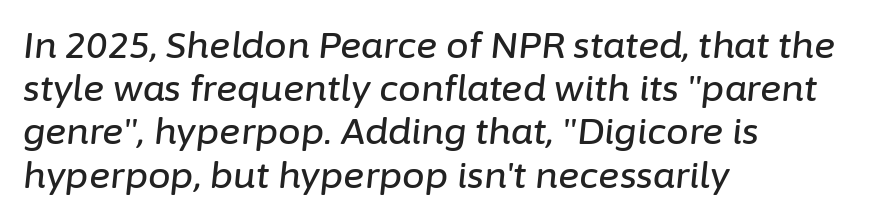
{"italic": "yes", "lean": "right", "slant_degrees": 6, "width": "normal", "stroke_contrast": "low", "x_height": "medium", "monospaced": "no", "underline": "no", "align": "left", "line_spacing_ratio": 1.2, "letter_spacing": "normal", "letter_spacing_em": 0.0, "glyph_px": 36}
